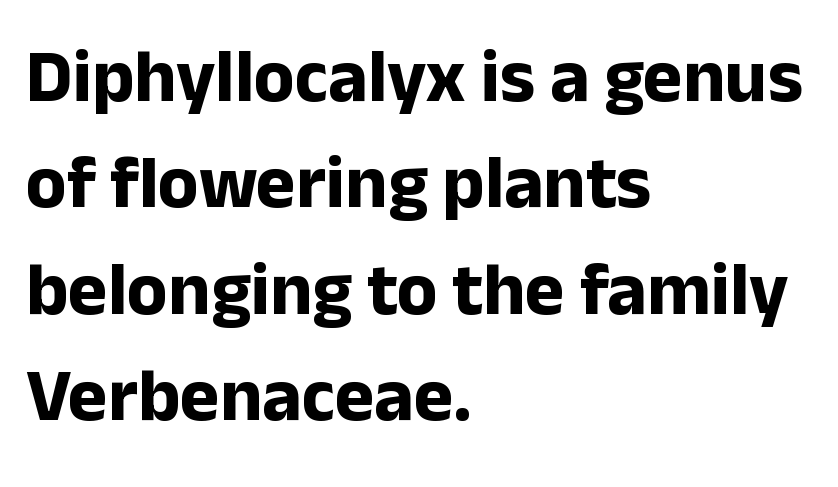
Q: Is the text bold? A: Yes.
Q: Is the text italic (slanted)? A: No, it is upright.
Q: Is the typeface a serif or a sans-serif typeface? A: Sans-serif.
Q: Is the text underlined? A: No.
Q: How is the paragraph aligned? A: Left-aligned.
Q: Is the spacing between letters normal or unusually wide? A: Normal.
Q: Is the spacing between lines tight, normal or loose? A: Normal.
Q: Width (condensed, normal, or wide)? A: Normal.
Q: Stroke contrast? A: Low.
Q: x-height? A: Medium.
Q: Monospaced? A: No.
